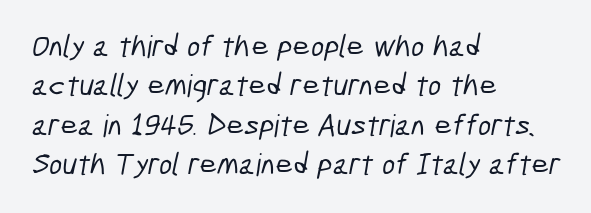
The image shows 31 px condensed sans-serif type; set left-aligned, normal line spacing (1.27x), normal letter spacing, not underlined; low stroke contrast and a medium x-height.
